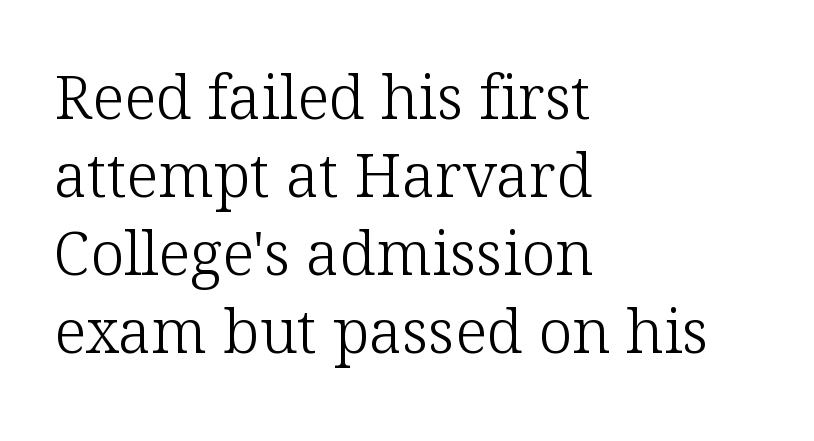
Q: Is the text bold? A: No.
Q: Is the text italic (slanted)? A: No, it is upright.
Q: Is the typeface a serif or a sans-serif typeface? A: Serif.
Q: Is the text underlined? A: No.
Q: How is the paragraph aligned? A: Left-aligned.
Q: Is the spacing between letters normal or unusually wide? A: Normal.
Q: Is the spacing between lines tight, normal or loose? A: Normal.
Q: Width (condensed, normal, or wide)? A: Normal.
Q: Stroke contrast? A: Low.
Q: x-height? A: Medium.
Q: Monospaced? A: No.
